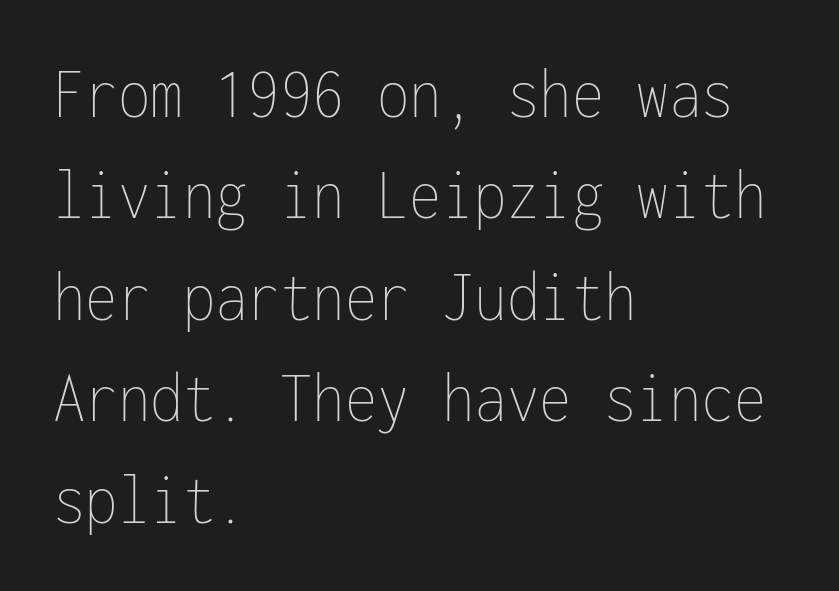
{"italic": "no", "bold": "no", "weight": "thin", "width": "condensed", "stroke_contrast": "low", "x_height": "medium", "monospaced": "yes", "underline": "no", "align": "left", "line_spacing": "normal", "line_spacing_ratio": 1.37, "letter_spacing": "normal", "letter_spacing_em": 0.0, "glyph_px": 74}
